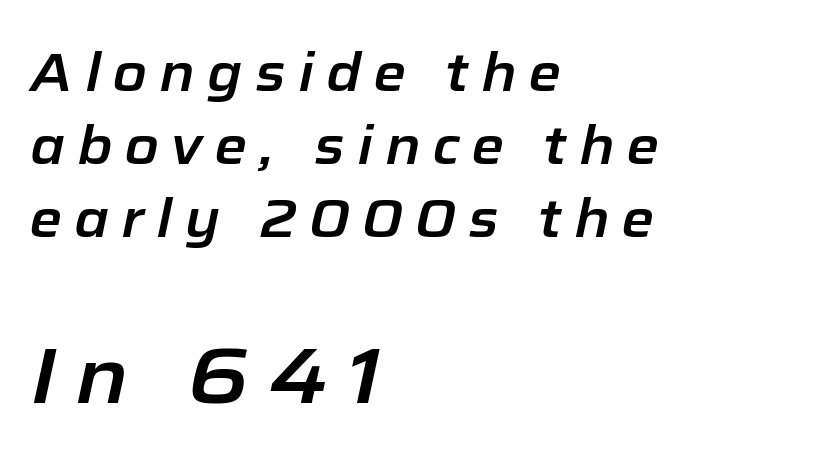
The image shows 79 px text type, italic (leaning right); set left-aligned, normal line spacing (1.38x), unusually wide letter spacing (+0.23 em), not underlined; the second (bottom) block is 1.49x larger; low stroke contrast and a medium x-height.
